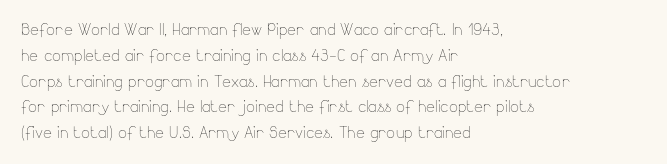
{"italic": "no", "bold": "no", "underline": "no", "align": "left", "line_spacing_ratio": 1.23, "letter_spacing": "normal", "letter_spacing_em": 0.0, "glyph_px": 21}
